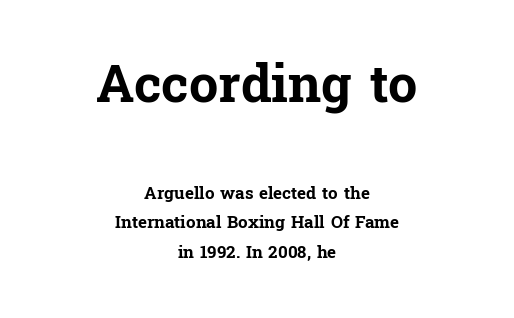
Q: Is the text bold? A: Yes.
Q: Is the text italic (slanted)? A: No, it is upright.
Q: Is the typeface a serif or a sans-serif typeface? A: Serif.
Q: Is the text underlined? A: No.
Q: How is the paragraph aligned? A: Centered.
Q: Is the spacing between letters normal or unusually wide? A: Normal.
Q: Which block of text is set in a larger size, the first (top) or the second (bottom)? A: The first (top) one.
Q: Width (condensed, normal, or wide)? A: Normal.
Q: Stroke contrast? A: Low.
Q: x-height? A: Medium.
Q: Monospaced? A: No.
